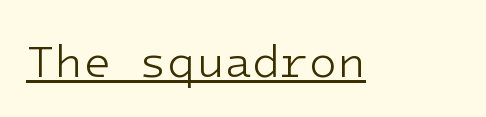
The image shows 46 px light sans-serif type, upright, monospaced; set normal letter spacing, underlined; low stroke contrast and a medium x-height.
